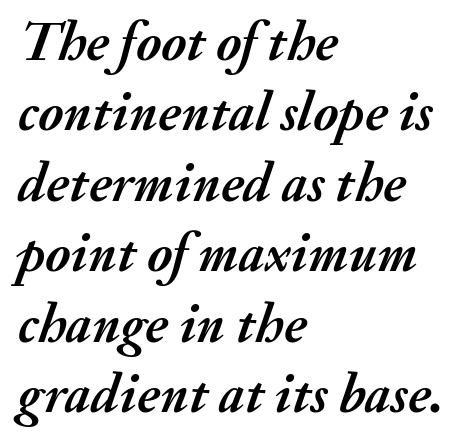
The image shows 55 px semibold type, italic (leaning right); set left-aligned, normal line spacing (1.28x), normal letter spacing, not underlined; medium stroke contrast and a small x-height.
